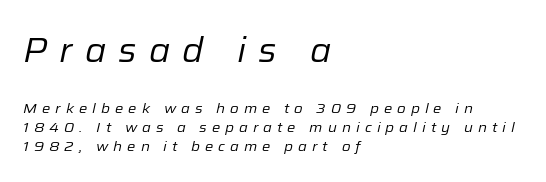
A typesetter would call this proportional, since set widths differ per character. Stroke thickness stays within the range of a standard reading face or lighter. All the whitespace from short lines collects on the right. Size contrast runs from large at the top to small at the bottom. The typography opts for an oblique posture over an upright one.
